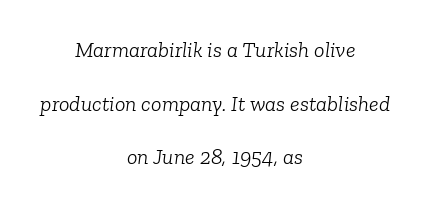
The image shows 22 px text type, italic (leaning right); set centered, loose line spacing (2.44x), normal letter spacing, not underlined.
